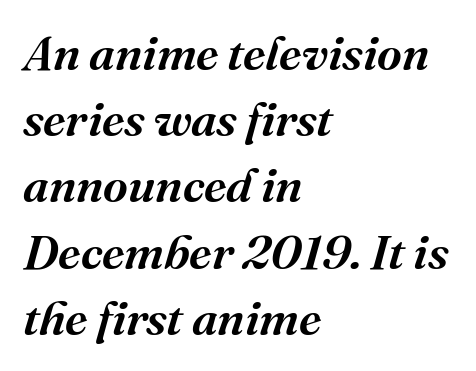
The image shows 48 px serif type, italic (leaning right); set left-aligned, normal line spacing (1.38x), normal letter spacing, not underlined; medium stroke contrast and a medium x-height.
